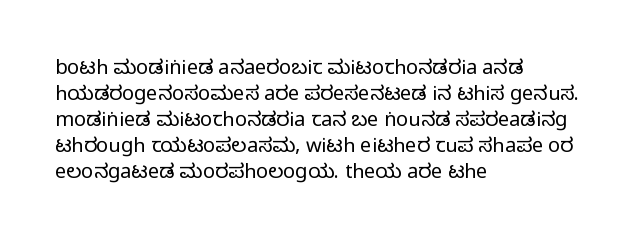
The image shows 20 px text type, upright; set left-aligned, normal line spacing (1.3x), normal letter spacing, not underlined.
